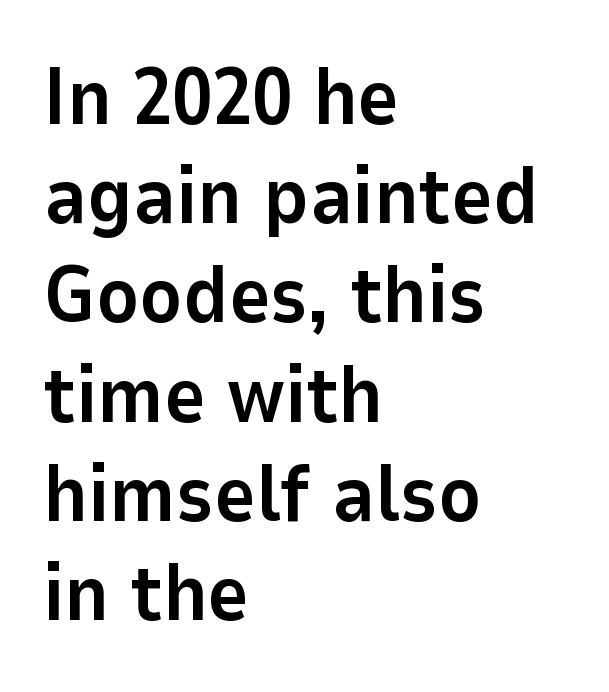
You can tell it's not italic because the verticals are truly vertical. The gaps between neighbouring characters are ordinary and unremarkable. Descenders hang freely into open space. You'd pick this weight for a headline — it's a proper bold. What kind of face is this? One without serifs — a sans. Think of a printed novel: that variable character pitch is what you see here.
